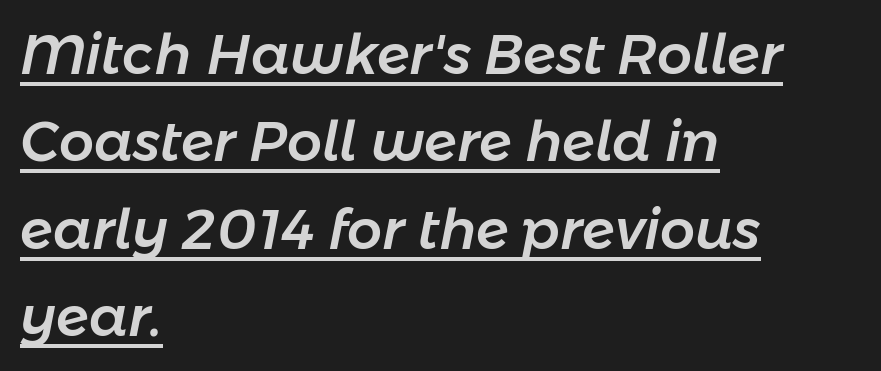
Q: Is the text italic (slanted)? A: Yes, it leans right by about 11 degrees.
Q: Is the text underlined? A: Yes.
Q: How is the paragraph aligned? A: Left-aligned.
Q: Is the spacing between letters normal or unusually wide? A: Normal.
Q: Is the spacing between lines tight, normal or loose? A: Normal.
Q: Width (condensed, normal, or wide)? A: Normal.
Q: Stroke contrast? A: Low.
Q: x-height? A: Medium.
Q: Monospaced? A: No.
